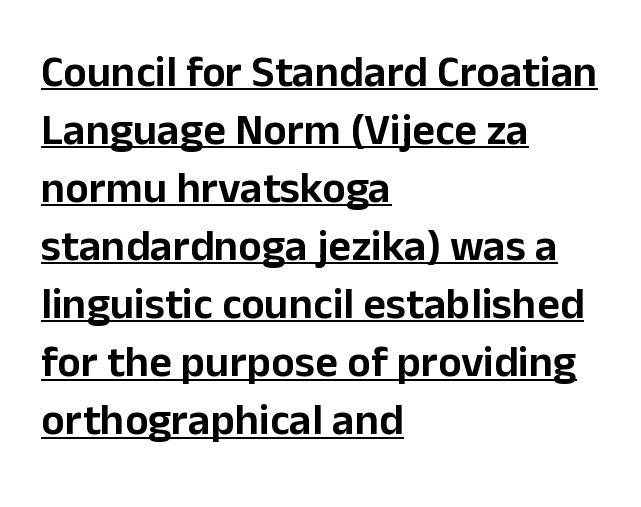
Short and long lines alike share a common starting point at left. Letterform terminals end flat and unadorned throughout the passage. Quick note: underline on. A typesetter would call this proportional, since set widths differ per character. What's the leading like? Ordinary, nothing unusual. The letters stand upright; this is a roman face.
